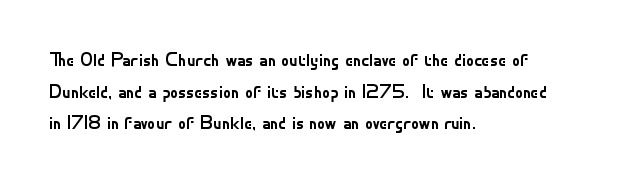
Q: Is the text bold? A: No.
Q: Is the text italic (slanted)? A: No, it is upright.
Q: Is the text underlined? A: No.
Q: How is the paragraph aligned? A: Left-aligned.
Q: Is the spacing between letters normal or unusually wide? A: Normal.
Q: Is the spacing between lines tight, normal or loose? A: Normal.
